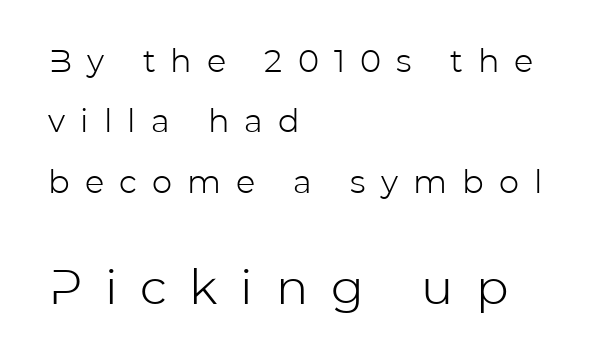
The image shows 48 px light sans-serif type, upright; set left-aligned, line spacing 1.89x, unusually wide letter spacing (+0.47 em), not underlined; the second (bottom) block is 1.5x larger; low stroke contrast and a medium x-height.
